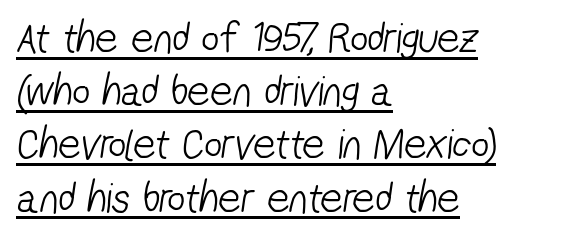
I'd call this a sans setting — the letters go barefoot. Do the characters align in a grid? No, the font is proportional. Heaviness? Minimal to ordinary, like unemphasized prose. The ragged edge is on the right, which tells us the setting is flush left. The tracking reads as untouched default to a designer's eye.
